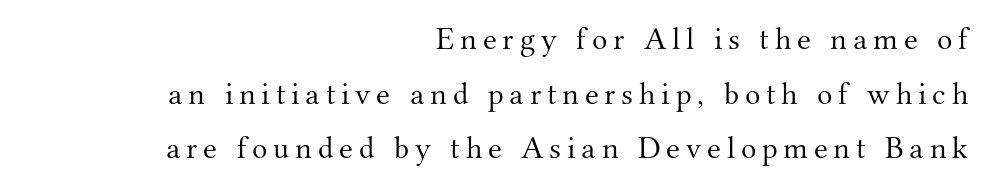
Is there any slant? The stems are plumb. Classification — serif. Counters stay open thanks to moderate or lighter strokes. Descender tails drop into unmarked territory.
